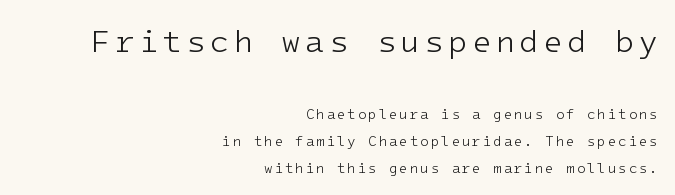
Q: Is the text bold? A: No.
Q: Is the text italic (slanted)? A: No, it is upright.
Q: Is the typeface a serif or a sans-serif typeface? A: Sans-serif.
Q: Is the text underlined? A: No.
Q: How is the paragraph aligned? A: Right-aligned.
Q: Is the spacing between lines tight, normal or loose? A: Loose.
Q: Which block of text is set in a larger size, the first (top) or the second (bottom)? A: The first (top) one.
Q: Width (condensed, normal, or wide)? A: Normal.
Q: Stroke contrast? A: Low.
Q: x-height? A: Medium.
Q: Monospaced? A: Yes.
